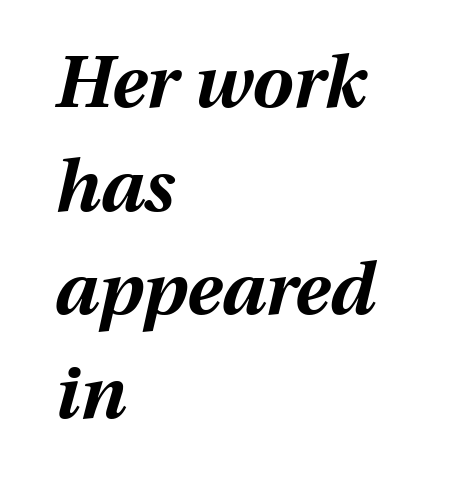
{"italic": "yes", "lean": "right", "slant_degrees": 13, "bold": "yes", "weight": "bold", "width": "normal", "stroke_contrast": "medium", "x_height": "medium", "monospaced": "no", "underline": "no", "align": "left", "line_spacing": "normal", "line_spacing_ratio": 1.42, "letter_spacing": "normal", "letter_spacing_em": 0.0, "glyph_px": 73}
